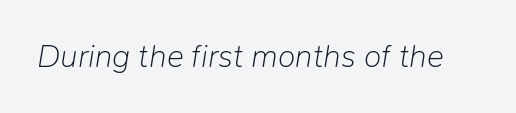
The image shows 32 px light type, italic (leaning right); set normal letter spacing, not underlined; low stroke contrast and a medium x-height.
